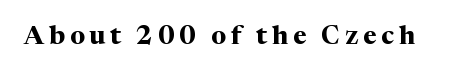
Heavy, bold letterforms. Tall strokes in this sample are plumb rather than angled. The strip under each line holds only bare page.
